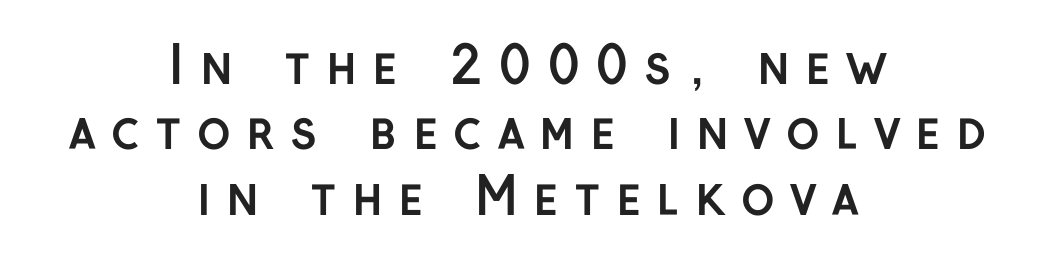
The foot of each line stays bare and open. Stroke thickness is high; the sample reads as a true bold. Horizontal alignment here is central, giving a formal, balanced look. The passage shown is typed in a proportional face where columns would drift. Nothing sits at the stroke ends, so this counts as sans-serif.
